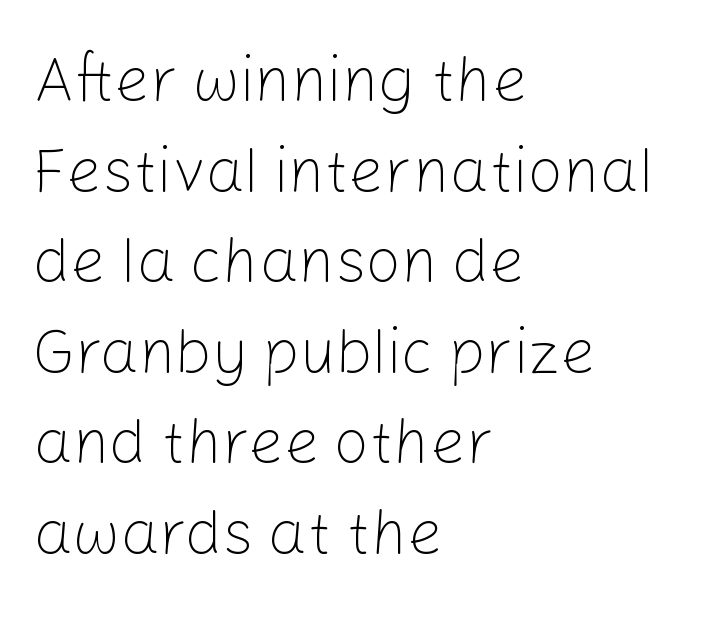
Q: Is the text bold? A: No.
Q: Is the text italic (slanted)? A: No, it is upright.
Q: Is the typeface a serif or a sans-serif typeface? A: Sans-serif.
Q: Is the text underlined? A: No.
Q: How is the paragraph aligned? A: Left-aligned.
Q: Is the spacing between letters normal or unusually wide? A: Normal.
Q: Is the spacing between lines tight, normal or loose? A: Normal.
Q: Width (condensed, normal, or wide)? A: Normal.
Q: Stroke contrast? A: Low.
Q: x-height? A: Medium.
Q: Monospaced? A: No.
